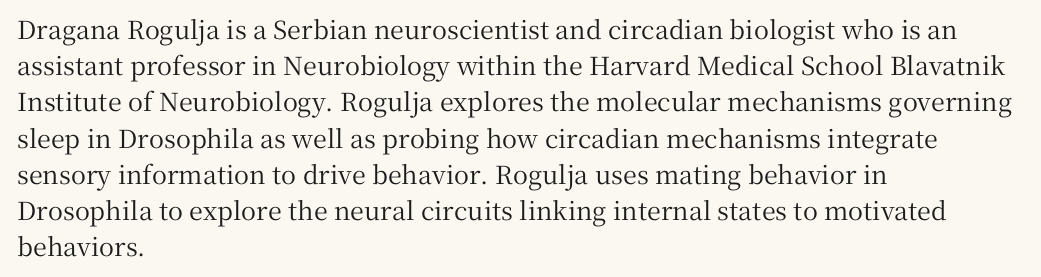
Q: Is the text italic (slanted)? A: No, it is upright.
Q: Is the text underlined? A: No.
Q: How is the paragraph aligned? A: Left-aligned.
Q: Is the spacing between letters normal or unusually wide? A: Normal.
Q: Is the spacing between lines tight, normal or loose? A: Normal.
